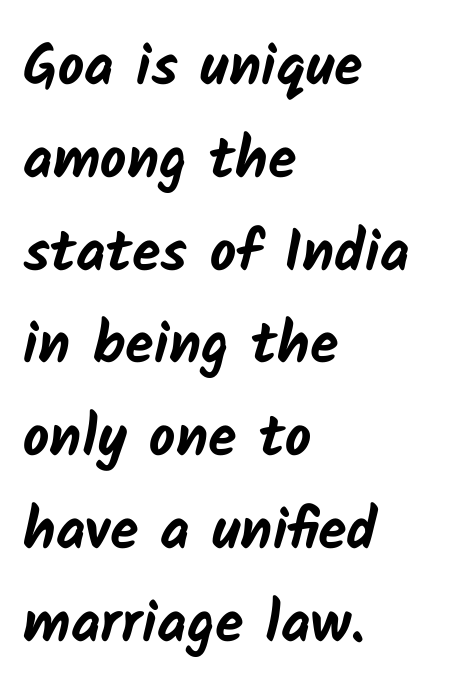
The image shows 58 px bold sans-serif type; set left-aligned, normal line spacing (1.6x), normal letter spacing, not underlined; low stroke contrast and a medium x-height.
